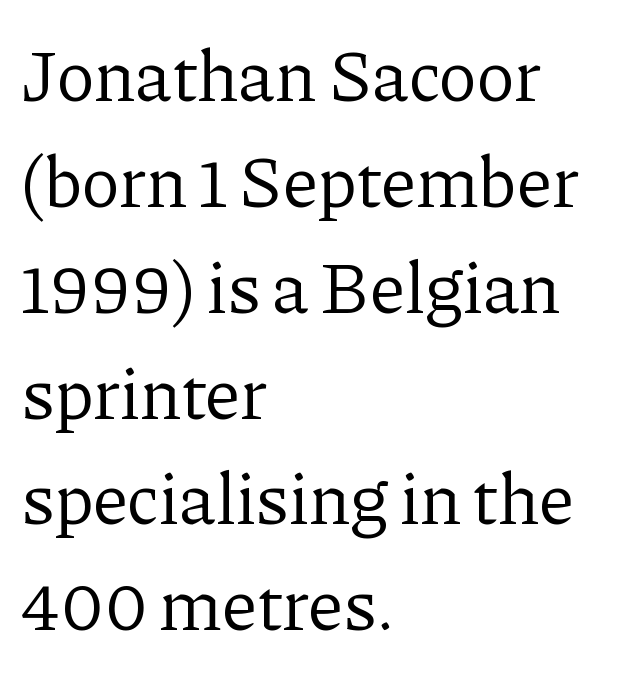
{"serif": "yes", "italic": "no", "bold": "no", "weight": "regular", "width": "normal", "stroke_contrast": "low", "x_height": "medium", "monospaced": "no", "underline": "no", "align": "left", "line_spacing": "normal", "line_spacing_ratio": 1.47, "letter_spacing": "normal", "letter_spacing_em": 0.0, "glyph_px": 72}
